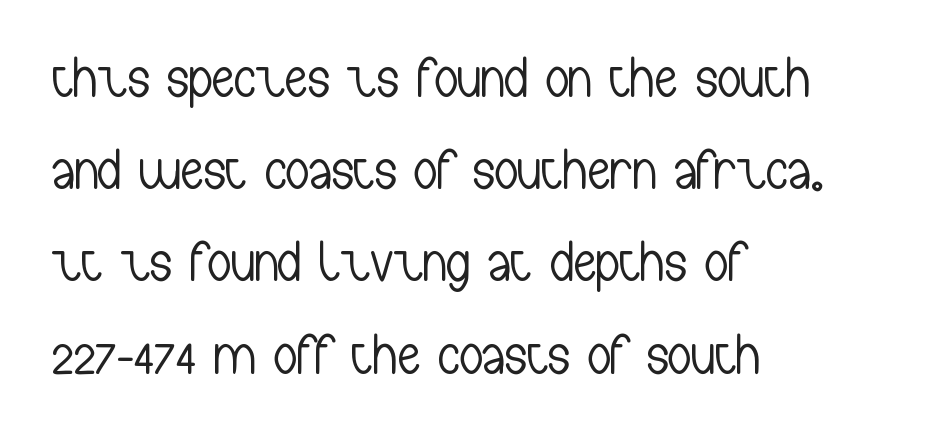
{"serif": "no", "italic": "no", "bold": "no", "weight": "light", "width": "condensed", "stroke_contrast": "low", "x_height": "medium", "monospaced": "no", "underline": "no", "align": "left", "line_spacing": "normal", "line_spacing_ratio": 1.59, "letter_spacing": "normal", "letter_spacing_em": 0.0, "glyph_px": 58}
